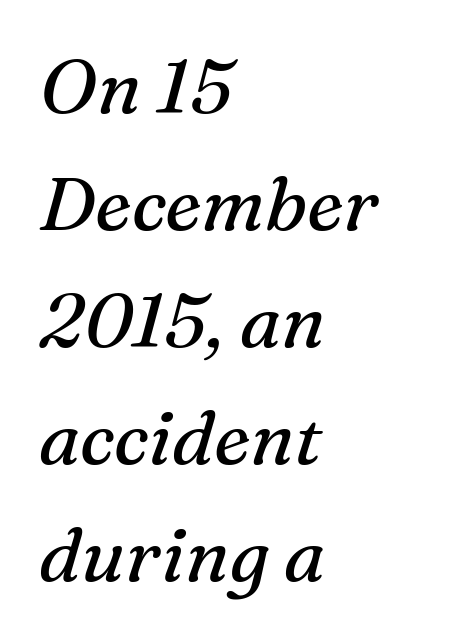
{"serif": "yes", "italic": "yes", "lean": "right", "slant_degrees": 16, "bold": "no", "weight": "regular", "width": "normal", "stroke_contrast": "medium", "x_height": "medium", "monospaced": "no", "underline": "no", "align": "left", "line_spacing": "normal", "line_spacing_ratio": 1.56, "letter_spacing": "normal", "letter_spacing_em": 0.0, "glyph_px": 75}
